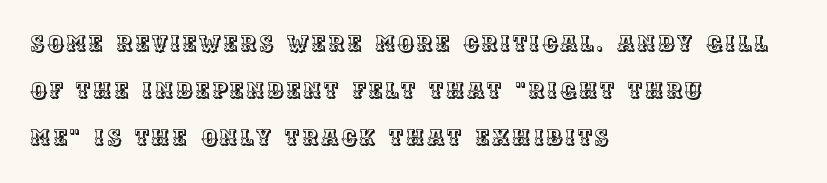
Students, observe: this is what heavily led, spacious text looks like. This is the regular roman posture of the typeface. No word sits above an underline. If you drew a ruler down the left edge, every line would touch it.
